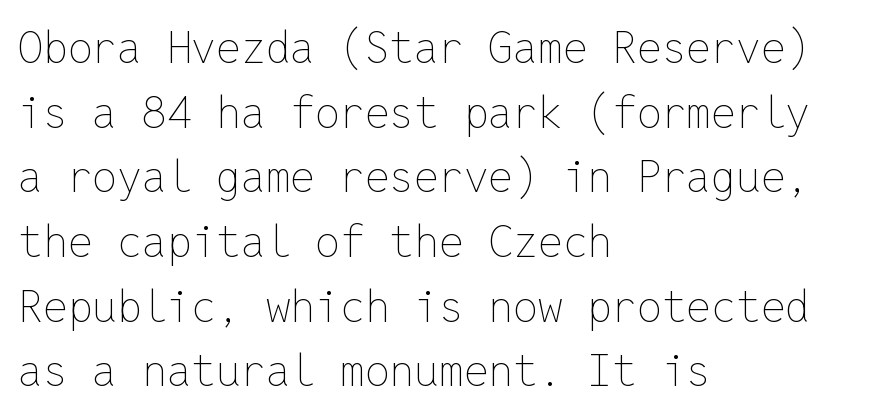
Lines of text with bare space underneath. The passage shown is typed in a monospace face where columns stay perfectly aligned. This is the regular roman posture of the typeface. Horizontally, the lines are justified to the leading edge only. What's the leading like? Ordinary, nothing unusual.
